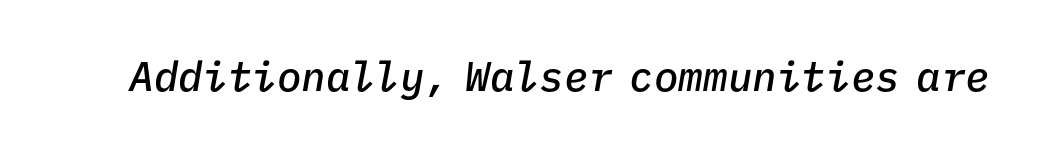
The image shows 41 px semibold type, italic (leaning right), monospaced; set normal letter spacing, not underlined; low stroke contrast and a medium x-height.
